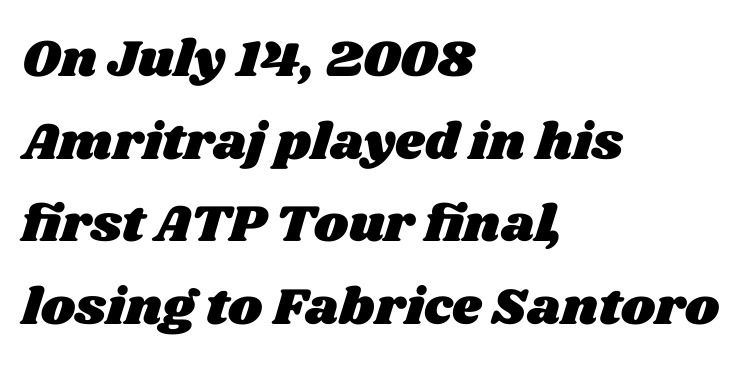
{"width": "wide", "stroke_contrast": "medium", "x_height": "large", "monospaced": "no", "underline": "no", "align": "left", "line_spacing": "normal", "line_spacing_ratio": 1.59, "letter_spacing": "normal", "letter_spacing_em": 0.0, "glyph_px": 52}
